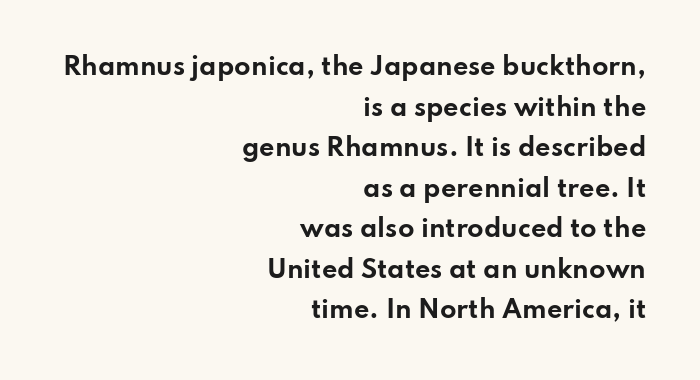
{"italic": "no", "bold": "yes", "underline": "no", "align": "right", "line_spacing": "normal", "line_spacing_ratio": 1.69, "letter_spacing": "normal", "letter_spacing_em": 0.0, "glyph_px": 24}
